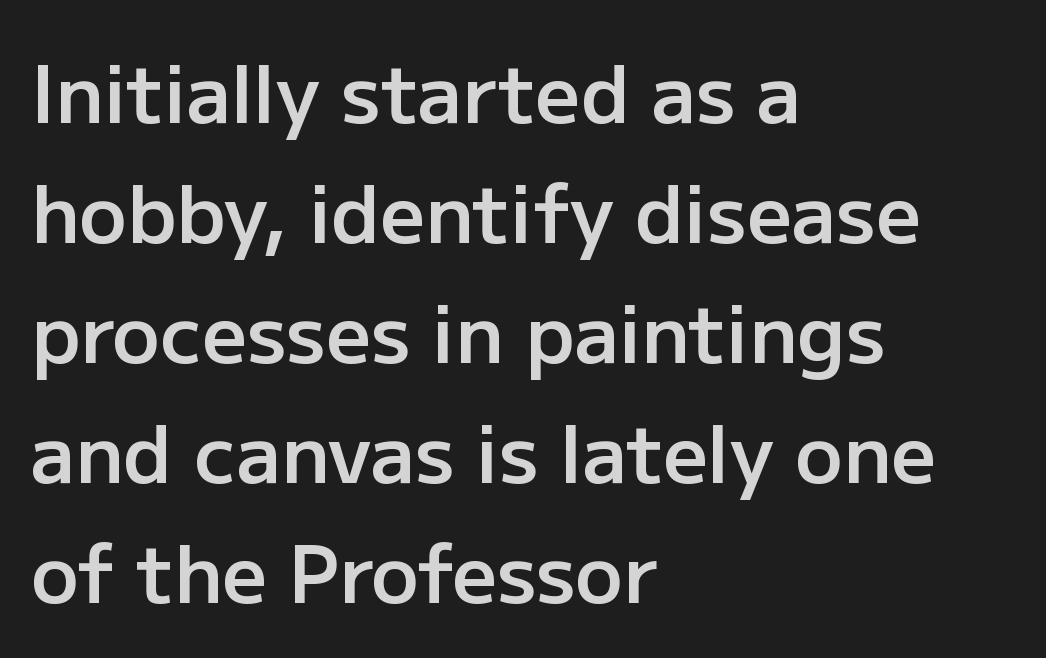
The lines are quadded left. A typesetter would call this proportional, since set widths differ per character. The letters stand straight up with perfectly vertical stems. The foot of each line stays bare and open. Horizontal bands of white between lines are of average thickness.
